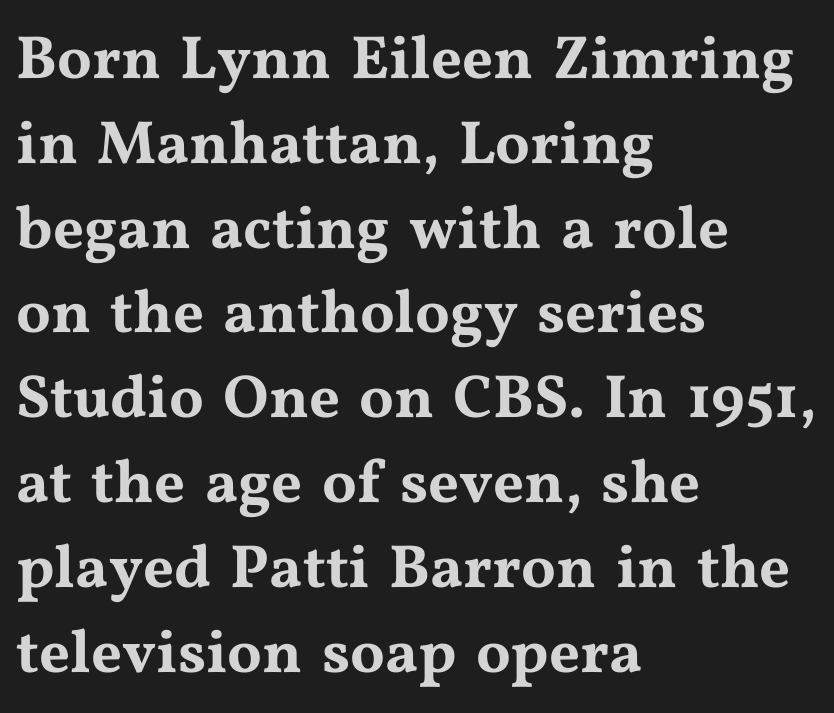
The image shows 61 px wide serif type, upright; set left-aligned, normal line spacing (1.39x), normal letter spacing, not underlined; medium stroke contrast and a medium x-height.
